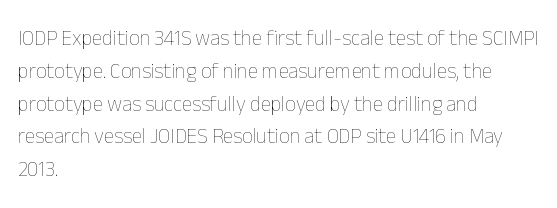
Q: Is the text bold? A: No.
Q: Is the text italic (slanted)? A: No, it is upright.
Q: Is the text underlined? A: No.
Q: How is the paragraph aligned? A: Left-aligned.
Q: Is the spacing between letters normal or unusually wide? A: Normal.
Q: Is the spacing between lines tight, normal or loose? A: Normal.
